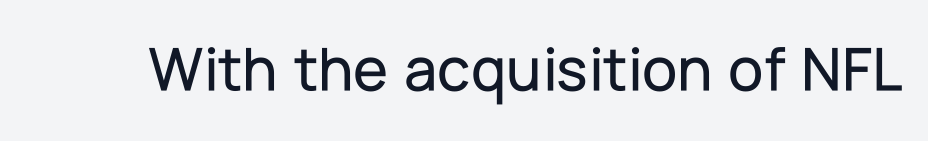
Inter-character spacing is left at the font's built-in metrics. Looks like regular typesetting: each glyph gets only the width it needs. The lettering stays uniformly vertical, giving the passage a roman look. A bare baseline throughout the passage. Observe the absence of serifs on each vertical stroke in this sample.
